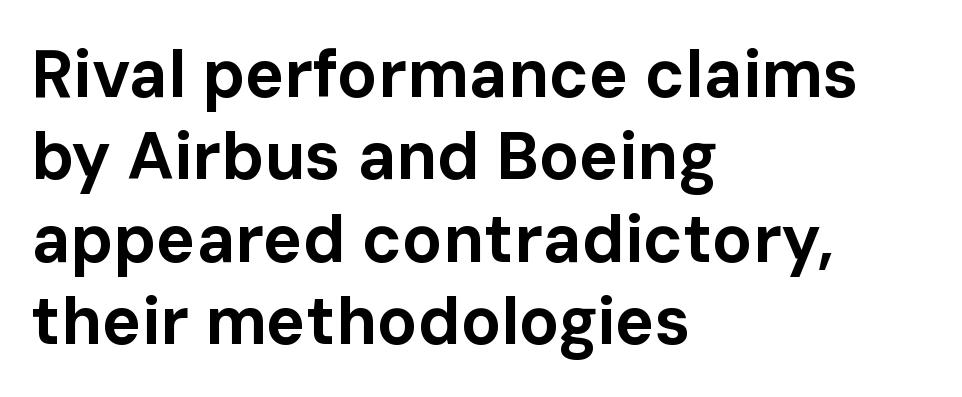
Q: Is the text bold? A: Yes.
Q: Is the text italic (slanted)? A: No, it is upright.
Q: Is the typeface a serif or a sans-serif typeface? A: Sans-serif.
Q: Is the text underlined? A: No.
Q: How is the paragraph aligned? A: Left-aligned.
Q: Is the spacing between letters normal or unusually wide? A: Normal.
Q: Is the spacing between lines tight, normal or loose? A: Normal.
Q: Width (condensed, normal, or wide)? A: Normal.
Q: Stroke contrast? A: Low.
Q: x-height? A: Medium.
Q: Monospaced? A: No.
